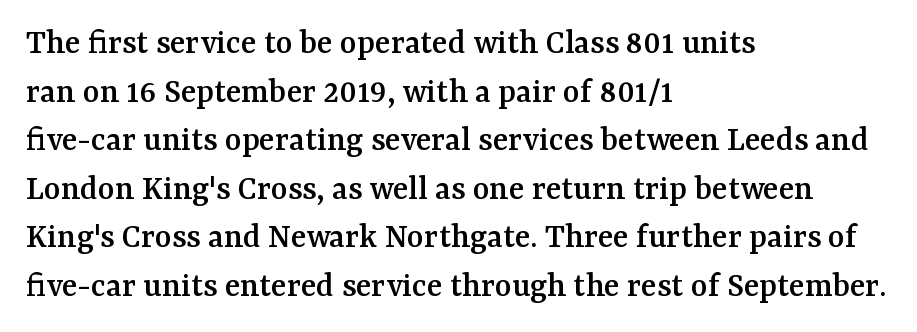
The image shows 36 px serif type, upright; set left-aligned, normal line spacing (1.35x), normal letter spacing, not underlined; medium stroke contrast and a medium x-height.
